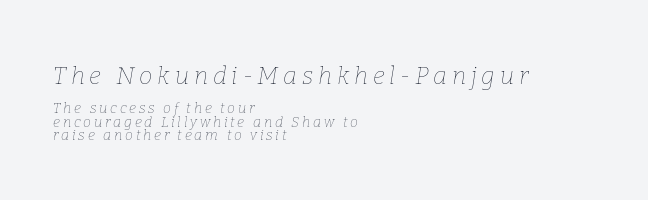
The image shows 24 px text type, italic (leaning right); set left-aligned, tight line spacing (0.96x), unusually wide letter spacing (+0.2 em), not underlined; the first (top) block is 1.71x larger.
